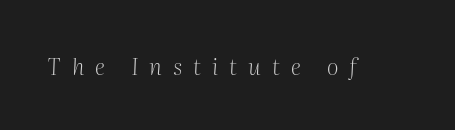
The image shows 23 px text type, italic (leaning right); set unusually wide letter spacing (+0.48 em), not underlined.
